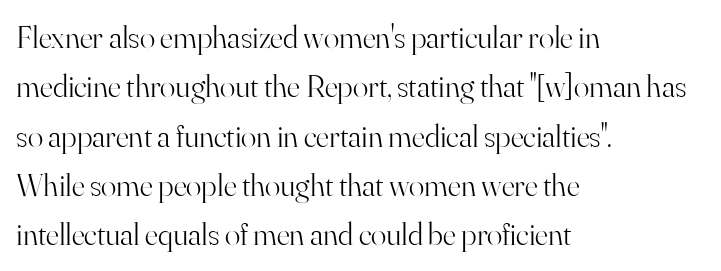
Q: Is the text bold? A: No.
Q: Is the text italic (slanted)? A: No, it is upright.
Q: Is the typeface a serif or a sans-serif typeface? A: Serif.
Q: Is the text underlined? A: No.
Q: How is the paragraph aligned? A: Left-aligned.
Q: Is the spacing between letters normal or unusually wide? A: Normal.
Q: Is the spacing between lines tight, normal or loose? A: Normal.
Q: Width (condensed, normal, or wide)? A: Normal.
Q: Stroke contrast? A: High.
Q: x-height? A: Small.
Q: Monospaced? A: No.
